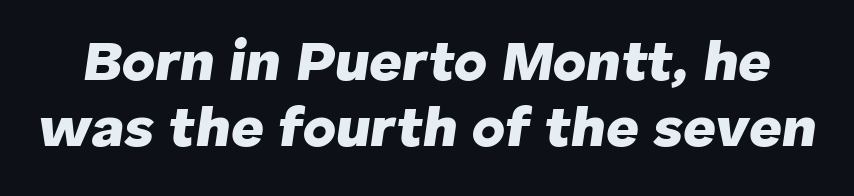
Leading: reduced. Every character sits at an angle, as italics do. Its strokes are broad and dark, the hallmark of bold type. The line texture is even and compact thanks to regular tracking. Anything drawn beneath the words? Only blank space.
